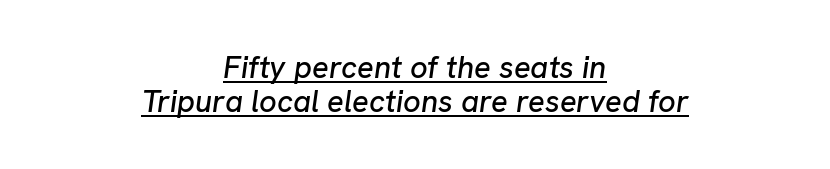
The image shows 31 px text type, italic (leaning right); set centered, tight line spacing (1.09x), normal letter spacing, underlined; low stroke contrast and a medium x-height.
